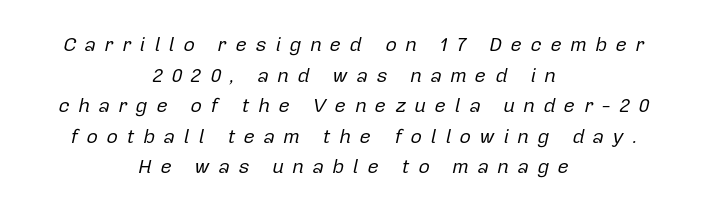
The letterforms sit at book weight or below. This rendering features lettering with no underline. Leading matches the norm, producing a regular column. The typesetter chose a symmetrical, centered arrangement here. Spacing between characters has been opened up far beyond the box default. Compared with ordinary roman type, these characters are visibly tilted.
